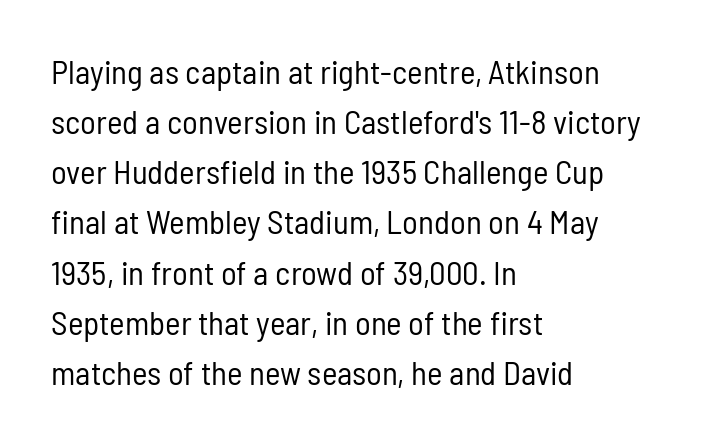
The image shows 33 px regular-weight, condensed sans-serif type, upright; set left-aligned, normal line spacing (1.52x), normal letter spacing, not underlined; low stroke contrast and a medium x-height.
